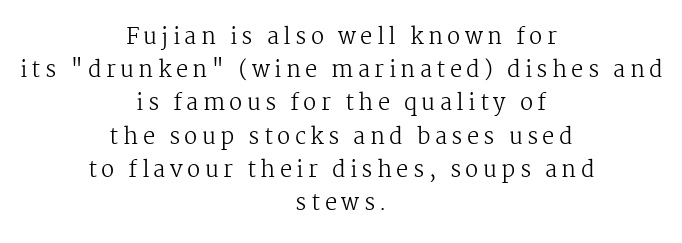
{"italic": "no", "bold": "no", "underline": "no", "align": "center", "line_spacing": "normal", "line_spacing_ratio": 1.51, "letter_spacing": "wide", "letter_spacing_em": 0.2, "glyph_px": 22}
